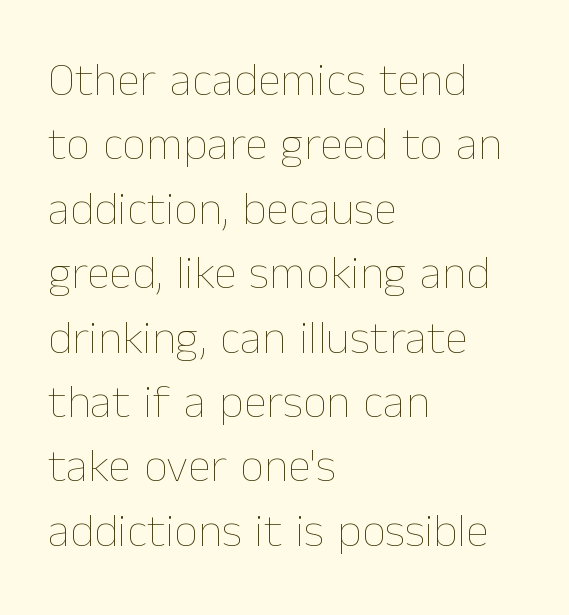
{"italic": "no", "bold": "no", "weight": "thin", "width": "normal", "stroke_contrast": "low", "x_height": "medium", "monospaced": "no", "underline": "no", "align": "left", "line_spacing": "normal", "line_spacing_ratio": 1.37, "letter_spacing": "normal", "letter_spacing_em": 0.0, "glyph_px": 47}
